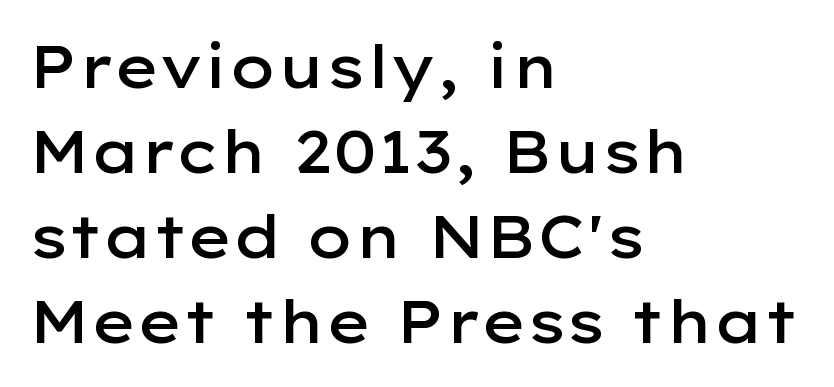
Vertically, the passage feels balanced, rows spaced as you'd expect. To sum up the face: it is a sans, with no serifs. A somewhat darkened texture: the type is semibold rather than bold. Here the designer chose a conventional face with non-uniform glyph widths. The letters stand straight up with perfectly vertical stems.
